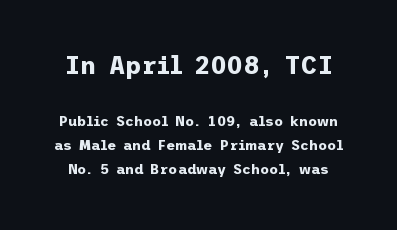
Q: Is the text bold? A: Yes.
Q: Is the text italic (slanted)? A: No, it is upright.
Q: Is the text underlined? A: No.
Q: Is the spacing between letters normal or unusually wide? A: Normal.
Q: Is the spacing between lines tight, normal or loose? A: Normal.
Q: Which block of text is set in a larger size, the first (top) or the second (bottom)? A: The first (top) one.
